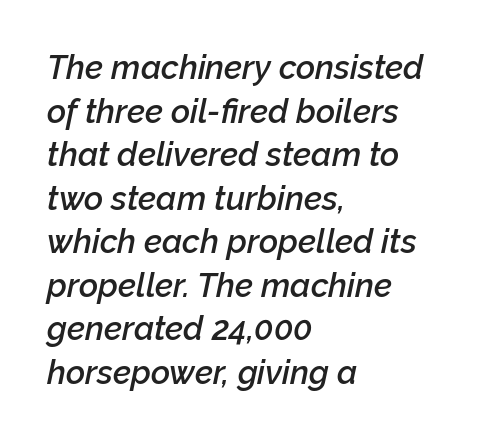
Note the varied advance widths — an 'i' is clearly narrower than an 'm'. The letterforms sit shoulder to shoulder at normal distance. Summary of weight: moderately heavy, a semibold. Short and long lines alike share a common starting point at left. Plain, unruled lines of type. A typesetter would mark this as italic.
